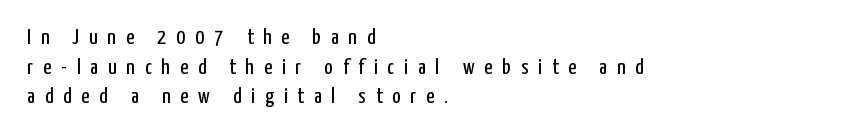
Q: Is the text bold? A: No.
Q: Is the text italic (slanted)? A: No, it is upright.
Q: Is the text underlined? A: No.
Q: How is the paragraph aligned? A: Left-aligned.
Q: Is the spacing between letters normal or unusually wide? A: Unusually wide.
Q: Is the spacing between lines tight, normal or loose? A: Normal.
